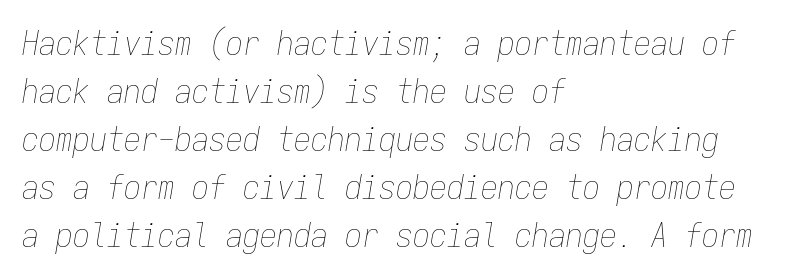
{"italic": "yes", "lean": "right", "slant_degrees": 9, "bold": "no", "weight": "thin", "width": "condensed", "stroke_contrast": "low", "x_height": "medium", "monospaced": "yes", "underline": "no", "align": "left", "line_spacing": "normal", "line_spacing_ratio": 1.41, "letter_spacing": "normal", "letter_spacing_em": 0.0, "glyph_px": 34}
